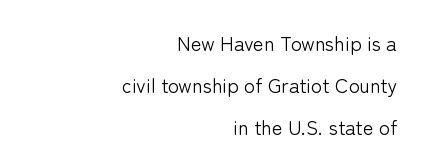
Spacing between characters is what you'd get straight out of the box. Does the copy run flush right? Yes — the right margin is perfectly even. Honestly, the rows look like they've been pulled way apart. The letters stand upright; this is a roman face. Beneath every word, the page is bare. Stroke thickness stays within the range of a standard reading face or lighter.
